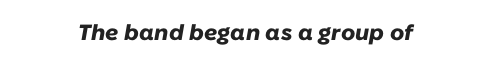
Q: Is the text bold? A: Yes.
Q: Is the text italic (slanted)? A: Yes, it leans right by about 10 degrees.
Q: Is the text underlined? A: No.
Q: How is the paragraph aligned? A: Centered.
Q: Is the spacing between letters normal or unusually wide? A: Normal.
